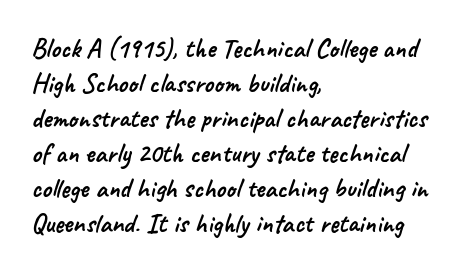
The ragged edge is on the right, which tells us the setting is flush left. Caption: standard tracking, unaltered. Each row of text sits above clean, open space. The passage shown stacks its lines at a standard gap.
